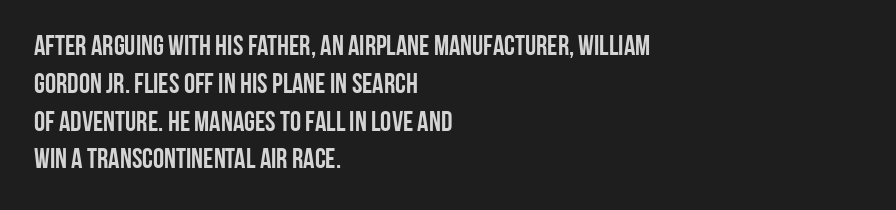
Typographically, this falls in the sans-serif category. The type is set solid horizontally, with unmodified tracking. The rendering uses natural spacing where letterforms have individual widths. Check under the words: just untouched page.
